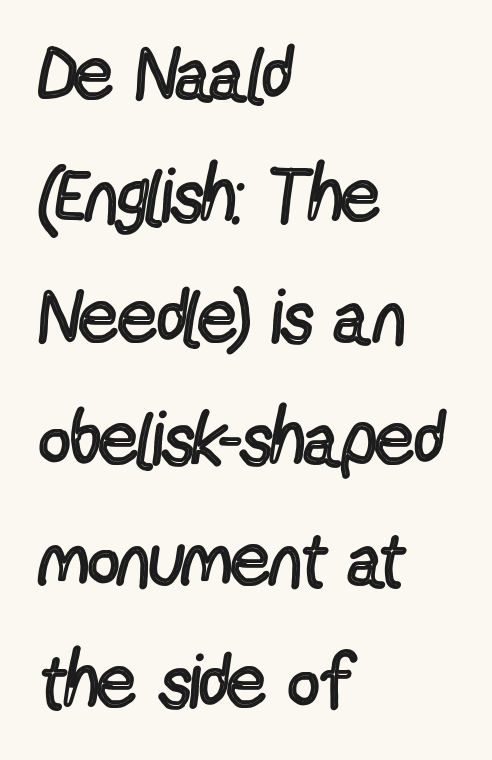
The leading is moderate, giving the passage an even texture. Ink coverage per letter is moderate at most. These lines keep a tight, regular rhythm from letter to letter.
